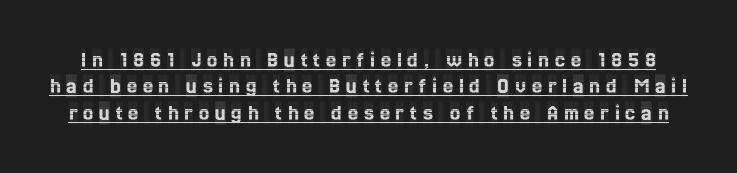
Q: Is the text italic (slanted)? A: No, it is upright.
Q: Is the text underlined? A: Yes.
Q: Is the spacing between letters normal or unusually wide? A: Unusually wide.
Q: Is the spacing between lines tight, normal or loose? A: Tight.
